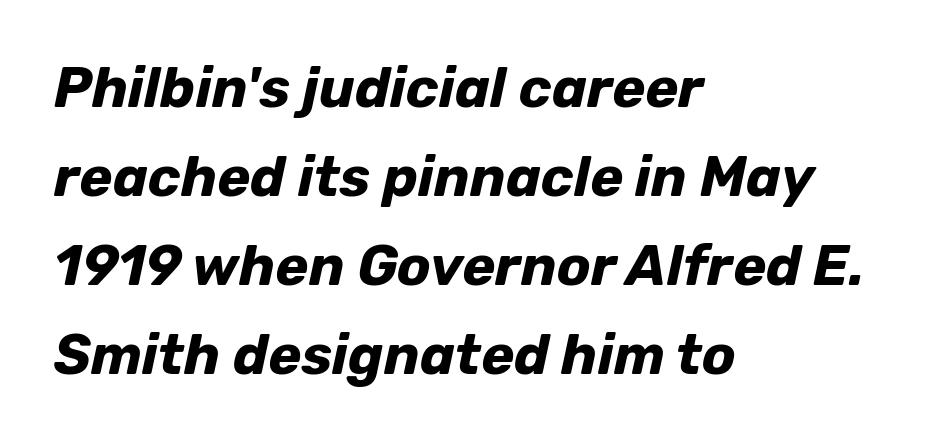
Q: Is the text bold? A: Yes.
Q: Is the text italic (slanted)? A: Yes, it leans right by about 12 degrees.
Q: Is the text underlined? A: No.
Q: How is the paragraph aligned? A: Left-aligned.
Q: Is the spacing between letters normal or unusually wide? A: Normal.
Q: Is the spacing between lines tight, normal or loose? A: Normal.
Q: Width (condensed, normal, or wide)? A: Normal.
Q: Stroke contrast? A: Low.
Q: x-height? A: Medium.
Q: Monospaced? A: No.
